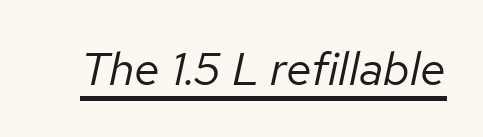
Spacing between characters is what you'd get straight out of the box. Weight: not bold — regular or lighter. A baseline rule has been typeset under these characters. You could not count columns in this text — the font is proportionally spaced. Emphasis-style slanted type is in use.
